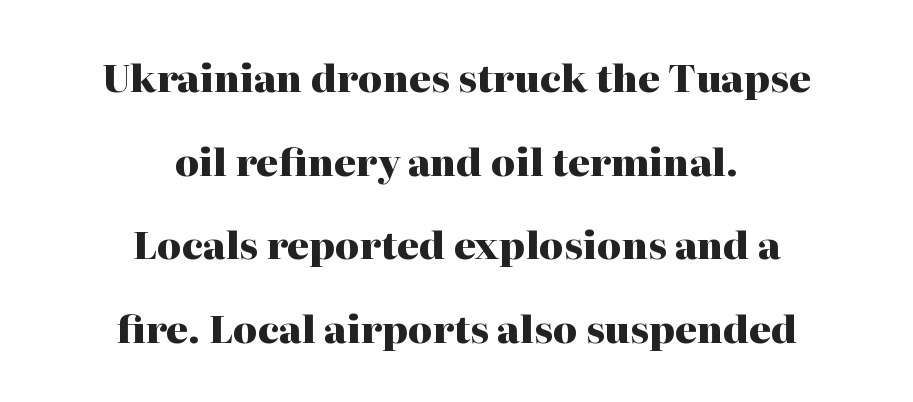
{"serif": "yes", "italic": "no", "bold": "yes", "weight": "heavy", "width": "normal", "stroke_contrast": "high", "x_height": "medium", "monospaced": "no", "underline": "no", "align": "center", "line_spacing": "loose", "line_spacing_ratio": 2.2, "letter_spacing": "normal", "letter_spacing_em": 0.0, "glyph_px": 38}
